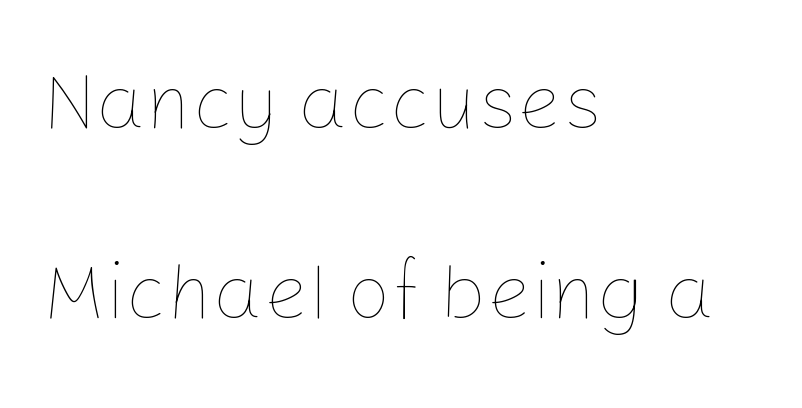
{"italic": "no", "bold": "no", "weight": "thin", "width": "normal", "stroke_contrast": "low", "x_height": "medium", "monospaced": "no", "underline": "no", "align": "left", "line_spacing": "loose", "line_spacing_ratio": 2.4, "letter_spacing": "normal", "letter_spacing_em": 0.0, "glyph_px": 79}
